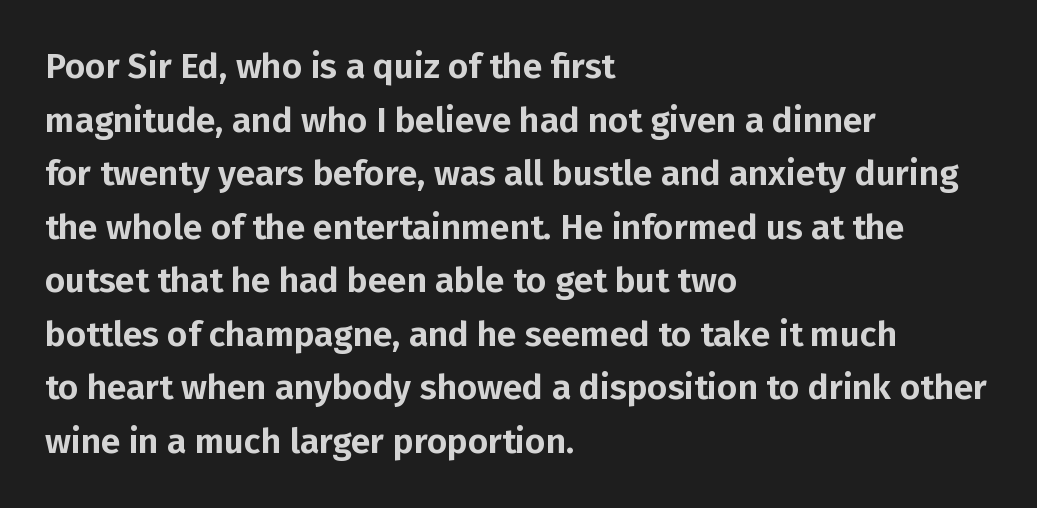
The image shows 35 px sans-serif type, upright; set left-aligned, normal line spacing (1.53x), normal letter spacing, not underlined; low stroke contrast and a medium x-height.
